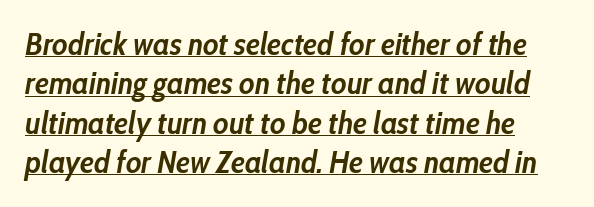
Q: Is the text bold? A: Yes.
Q: Is the text italic (slanted)? A: Yes, it leans right by about 10 degrees.
Q: Is the text underlined? A: Yes.
Q: Is the spacing between letters normal or unusually wide? A: Normal.
Q: Is the spacing between lines tight, normal or loose? A: Normal.
Q: Width (condensed, normal, or wide)? A: Condensed.
Q: Stroke contrast? A: Low.
Q: x-height? A: Medium.
Q: Monospaced? A: No.
